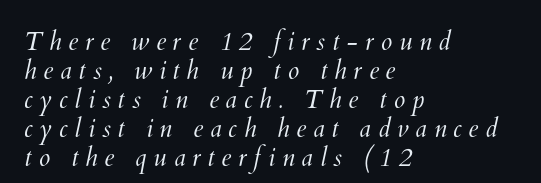
{"bold": "no", "underline": "no", "align": "left", "line_spacing": "tight", "line_spacing_ratio": 1.12, "letter_spacing": "wide", "letter_spacing_em": 0.26, "glyph_px": 26}
